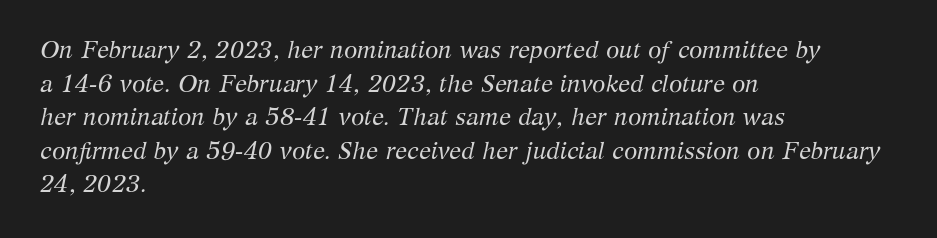
{"italic": "yes", "lean": "right", "slant_degrees": 12, "bold": "no", "underline": "no", "align": "left", "line_spacing": "normal", "line_spacing_ratio": 1.4, "letter_spacing": "normal", "letter_spacing_em": 0.0, "glyph_px": 24}
